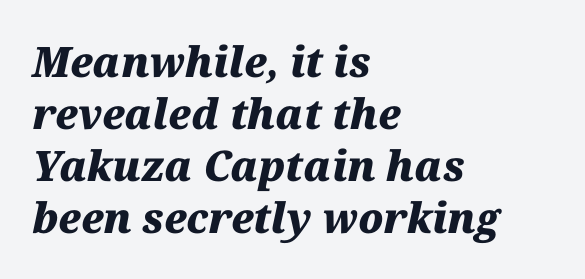
{"italic": "yes", "lean": "right", "slant_degrees": 12, "bold": "yes", "weight": "heavy", "width": "normal", "stroke_contrast": "medium", "x_height": "medium", "monospaced": "no", "underline": "no", "align": "left", "line_spacing_ratio": 1.24, "letter_spacing": "normal", "letter_spacing_em": 0.0, "glyph_px": 42}
